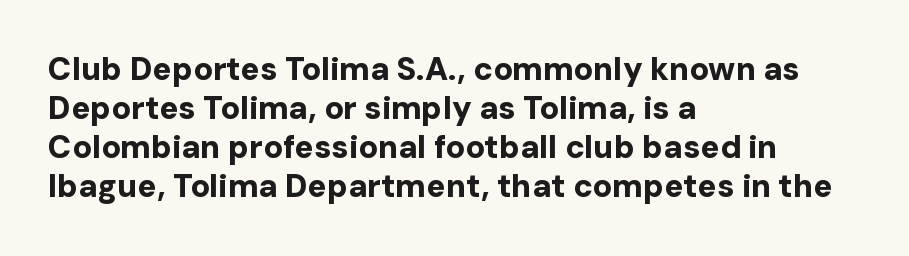
Q: Is the text bold? A: Yes.
Q: Is the text italic (slanted)? A: No, it is upright.
Q: Is the typeface a serif or a sans-serif typeface? A: Sans-serif.
Q: Is the text underlined? A: No.
Q: How is the paragraph aligned? A: Left-aligned.
Q: Is the spacing between letters normal or unusually wide? A: Normal.
Q: Width (condensed, normal, or wide)? A: Normal.
Q: Stroke contrast? A: Low.
Q: x-height? A: Medium.
Q: Monospaced? A: No.
